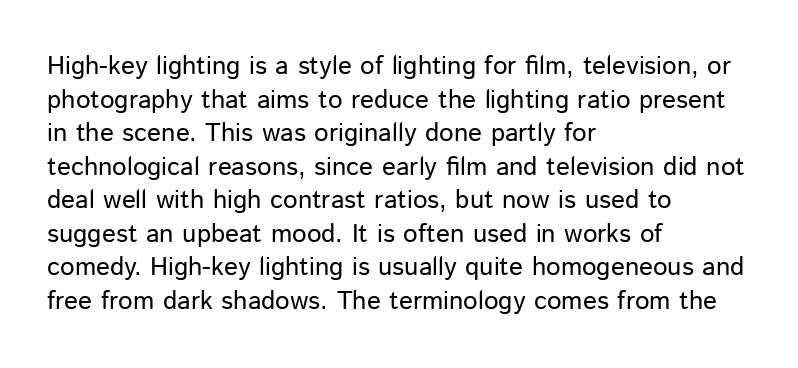
Q: Is the text bold? A: No.
Q: Is the text italic (slanted)? A: No, it is upright.
Q: Is the text underlined? A: No.
Q: How is the paragraph aligned? A: Left-aligned.
Q: Is the spacing between letters normal or unusually wide? A: Normal.
Q: Is the spacing between lines tight, normal or loose? A: Normal.
